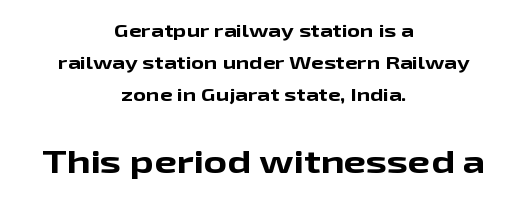
The image shows 32 px bold, wide sans-serif type, upright; set centered, line spacing 1.79x, normal letter spacing, not underlined; the second (bottom) block is 1.78x larger; low stroke contrast and a medium x-height.
